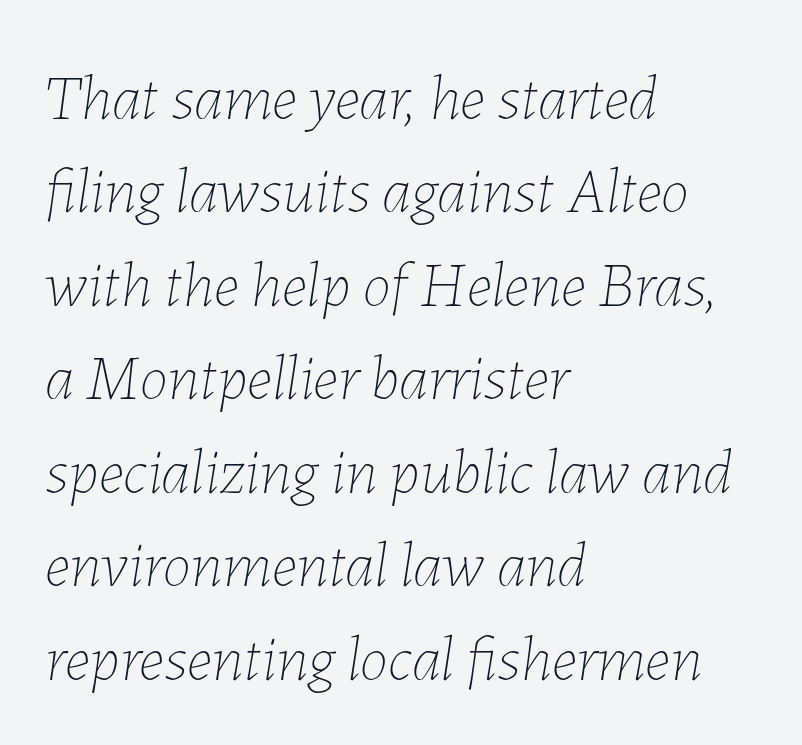
Is the type heavy? It reads as light-to-regular instead. The text carries the slant typical of an italic or oblique font. The type is set solid horizontally, with unmodified tracking. Normally led — the rows are evenly, conventionally spaced. You could not count columns in this text — the font is proportionally spaced. Teacher's note: observe the even left margin — that is flush-left alignment.
